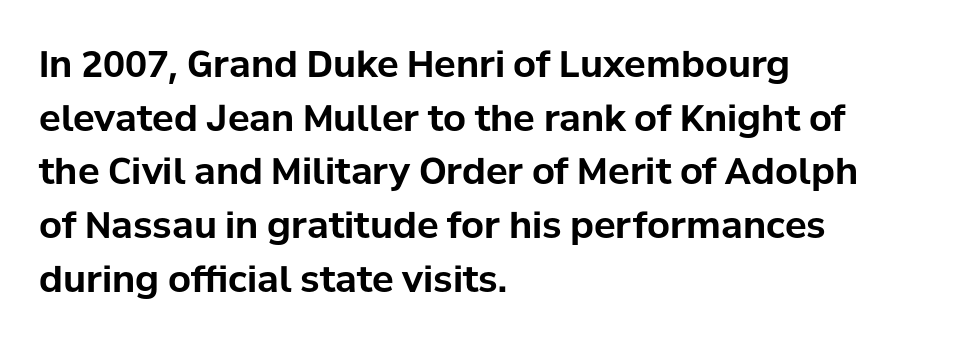
Compared with typical paragraphs, the rows here are spaced about the same. It's the straight-up-and-down kind of type. Each letter's strokes conclude bluntly, with no projecting serifs. Inter-character spacing is left at the font's built-in metrics.
